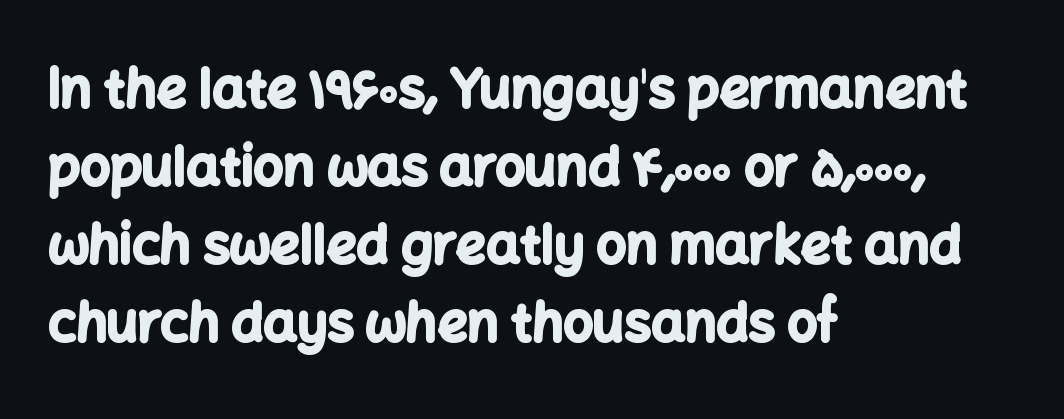
{"serif": "no", "italic": "no", "bold": "yes", "weight": "bold", "width": "normal", "stroke_contrast": "low", "x_height": "medium", "monospaced": "no", "underline": "no", "align": "left", "line_spacing": "normal", "line_spacing_ratio": 1.47, "letter_spacing": "normal", "letter_spacing_em": 0.0, "glyph_px": 53}
